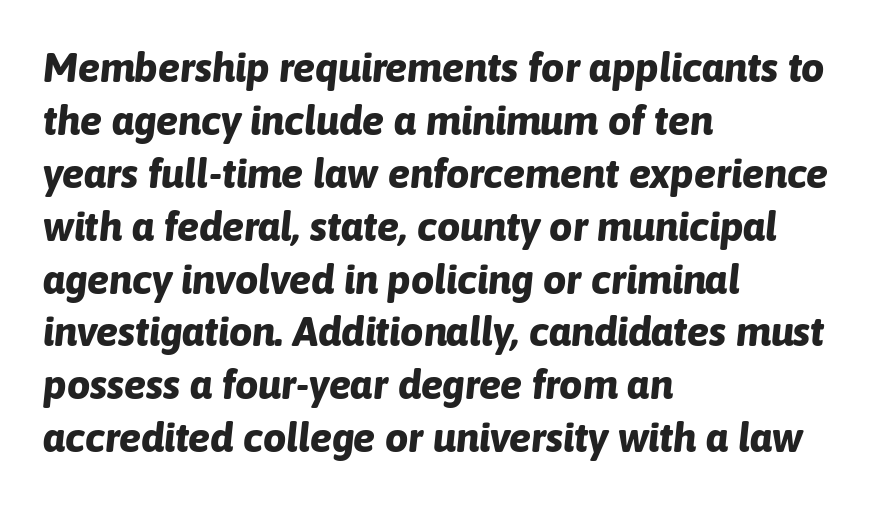
Q: Is the text bold? A: Yes.
Q: Is the text italic (slanted)? A: Yes, it leans right by about 6 degrees.
Q: Is the text underlined? A: No.
Q: How is the paragraph aligned? A: Left-aligned.
Q: Is the spacing between letters normal or unusually wide? A: Normal.
Q: Is the spacing between lines tight, normal or loose? A: Normal.
Q: Width (condensed, normal, or wide)? A: Normal.
Q: Stroke contrast? A: Low.
Q: x-height? A: Medium.
Q: Monospaced? A: No.
